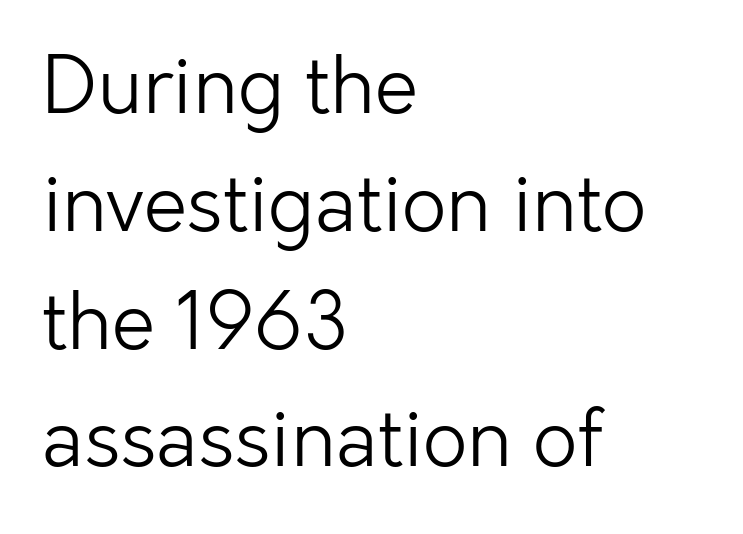
{"serif": "no", "italic": "no", "bold": "no", "weight": "light", "width": "normal", "stroke_contrast": "low", "x_height": "medium", "monospaced": "no", "underline": "no", "align": "left", "line_spacing": "normal", "line_spacing_ratio": 1.51, "letter_spacing": "normal", "letter_spacing_em": 0.0, "glyph_px": 78}
